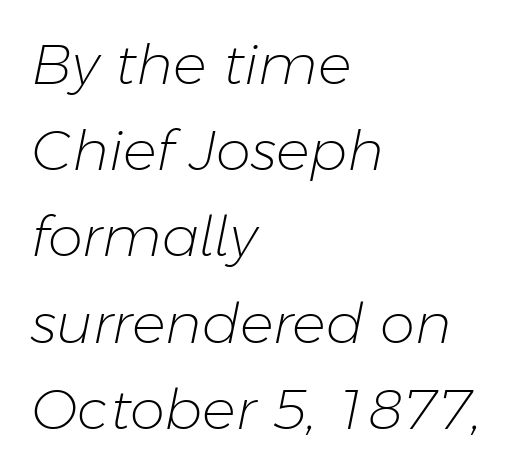
Q: Is the text bold? A: No.
Q: Is the text italic (slanted)? A: Yes, it leans right by about 11 degrees.
Q: Is the text underlined? A: No.
Q: How is the paragraph aligned? A: Left-aligned.
Q: Is the spacing between letters normal or unusually wide? A: Normal.
Q: Is the spacing between lines tight, normal or loose? A: Normal.
Q: Width (condensed, normal, or wide)? A: Normal.
Q: Stroke contrast? A: Low.
Q: x-height? A: Medium.
Q: Monospaced? A: No.
